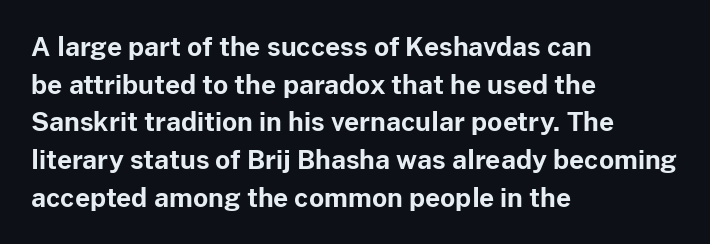
The image shows 26 px bold type, upright; set left-aligned, normal line spacing (1.45x), normal letter spacing, not underlined.
